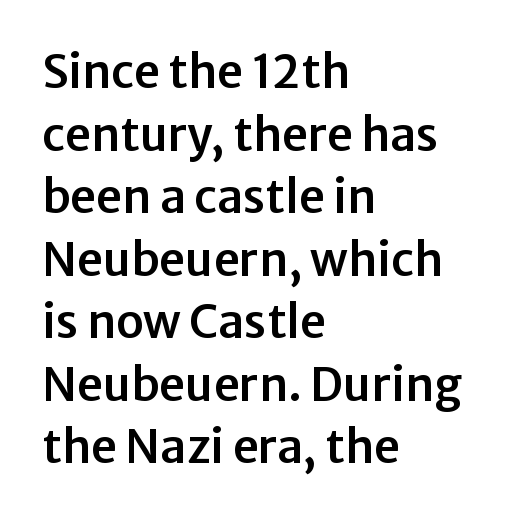
Nothing unusual about the tracking: characters are spaced as the font intends. In terms of leading, this rendering sits right in the middle. The passage shown is typed in a proportional face where columns would drift. When letters stand straight like this, we call the style roman or upright. Leftover space on each line is placed entirely after the last word. Underlining? Definitely not there.
